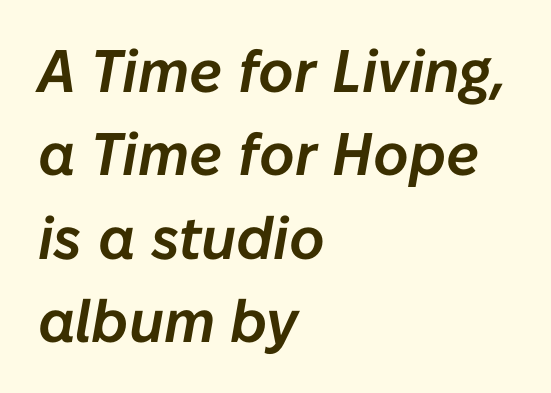
Inter-character spacing is left at the font's built-in metrics. The string is rendered with underlining switched off. Note the varied advance widths — an 'i' is clearly narrower than an 'm'. A classic flush-left, rag-right setting is used for this passage. How would I describe the line gaps? Plain and ordinary.
